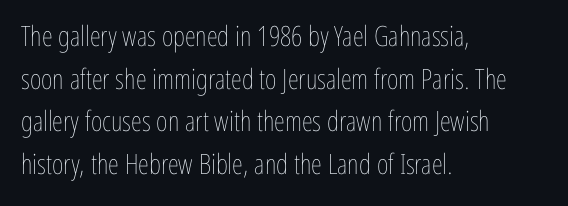
{"italic": "no", "bold": "no", "weight": "thin", "width": "condensed", "stroke_contrast": "low", "x_height": "medium", "monospaced": "no", "underline": "no", "align": "left", "line_spacing": "normal", "line_spacing_ratio": 1.52, "letter_spacing": "normal", "letter_spacing_em": 0.0, "glyph_px": 28}
